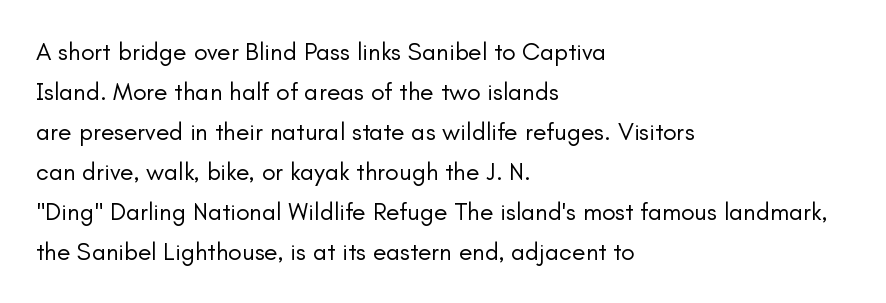
The area under the type is left untouched. A typesetter would mark this as roman, not italic. What's the leading like? Ordinary, nothing unusual. A typesetter would call this zero additional tracking. Which margin do the lines hug? The left one — the right edge is uneven. The cut favours lightness, reaching ordinary text weight at its darkest.
